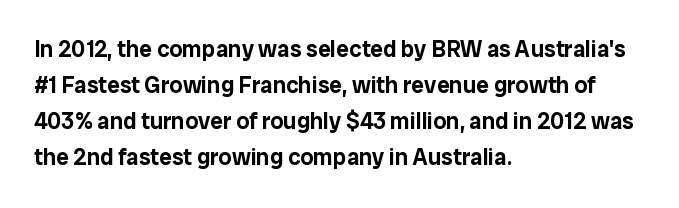
Q: Is the text italic (slanted)? A: No, it is upright.
Q: Is the text underlined? A: No.
Q: How is the paragraph aligned? A: Left-aligned.
Q: Is the spacing between letters normal or unusually wide? A: Normal.
Q: Is the spacing between lines tight, normal or loose? A: Normal.
